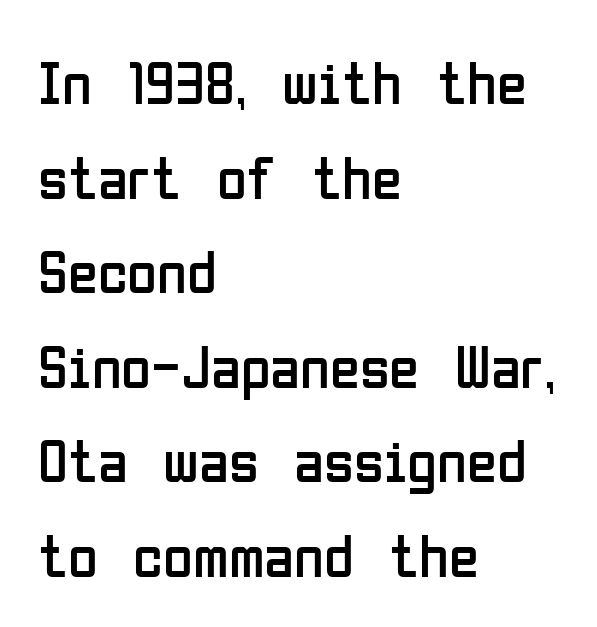
The image shows 61 px regular-weight, condensed sans-serif type, upright; set left-aligned, normal line spacing (1.55x), normal letter spacing, not underlined; low stroke contrast and a medium x-height.
